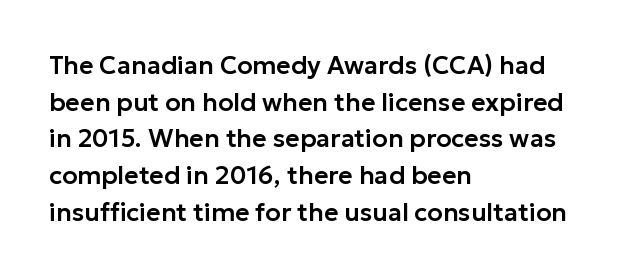
The letters stand straight up with perfectly vertical stems. The tracking reads as untouched default to a designer's eye. Vertical spacing — default. All the whitespace from short lines collects on the right. Bare-footed words on every line.
